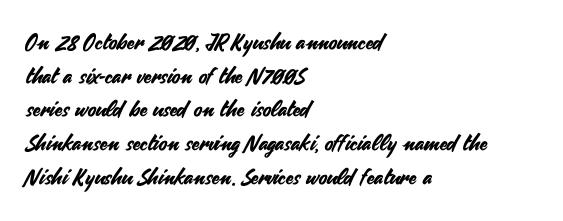
One glance says typical: line gaps are just what's usual. The gap between lines stays unmarked. These lines keep a tight, regular rhythm from letter to letter. Casual observation: everything's shoved over to the left.
